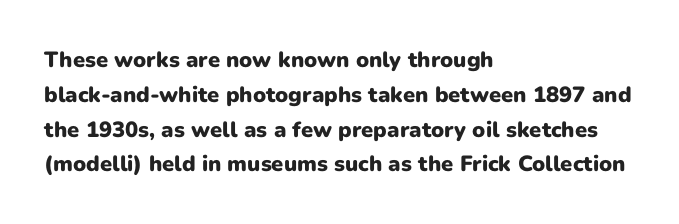
The image shows 22 px bold type, upright; set left-aligned, normal line spacing (1.58x), normal letter spacing, not underlined.
